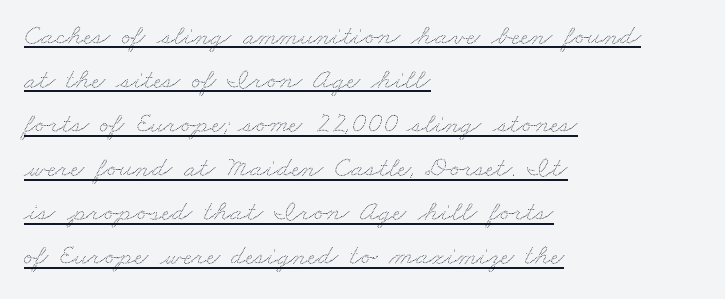
Q: Is the text underlined? A: Yes.
Q: How is the paragraph aligned? A: Left-aligned.
Q: Is the spacing between letters normal or unusually wide? A: Normal.
Q: Is the spacing between lines tight, normal or loose? A: Normal.
Q: Width (condensed, normal, or wide)? A: Wide.
Q: Stroke contrast? A: Low.
Q: x-height? A: Small.
Q: Monospaced? A: No.
